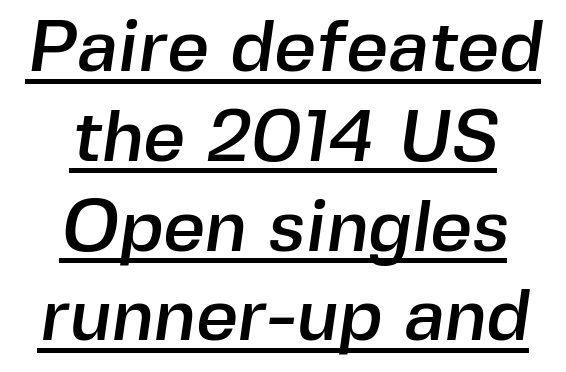
The image shows 73 px sans-serif type; set centered, line spacing 1.23x, normal letter spacing, underlined; a medium x-height.
